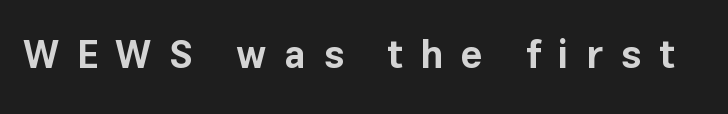
{"serif": "no", "italic": "no", "bold": "yes", "weight": "bold", "width": "normal", "stroke_contrast": "low", "x_height": "medium", "monospaced": "no", "underline": "no", "letter_spacing": "wide", "letter_spacing_em": 0.47, "glyph_px": 38}
